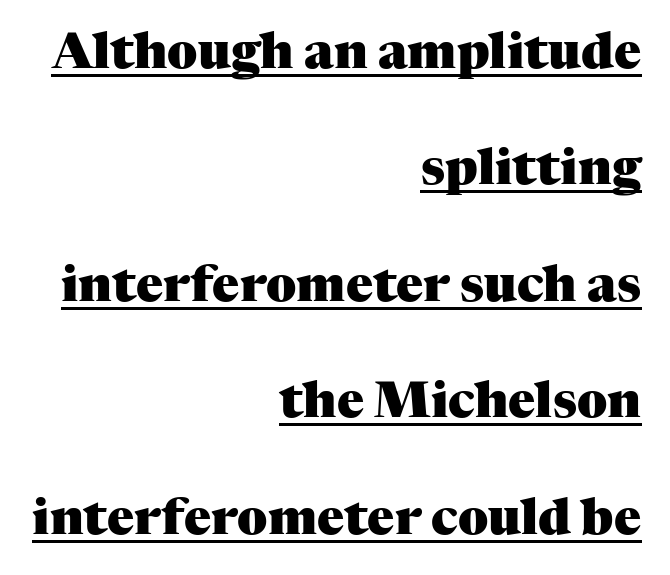
{"serif": "yes", "italic": "no", "bold": "yes", "weight": "heavy", "width": "normal", "stroke_contrast": "medium", "x_height": "medium", "monospaced": "no", "underline": "yes", "align": "right", "line_spacing": "loose", "line_spacing_ratio": 2.33, "letter_spacing": "normal", "letter_spacing_em": 0.0, "glyph_px": 50}
